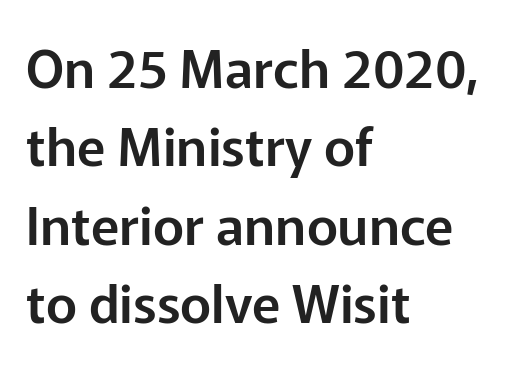
No word sits above an underline. The lettering holds an erect, upright posture throughout. The ragged edge is on the right, which tells us the setting is flush left. Typographically, this falls in the sans-serif category. The rendering uses natural spacing where letterforms have individual widths.
